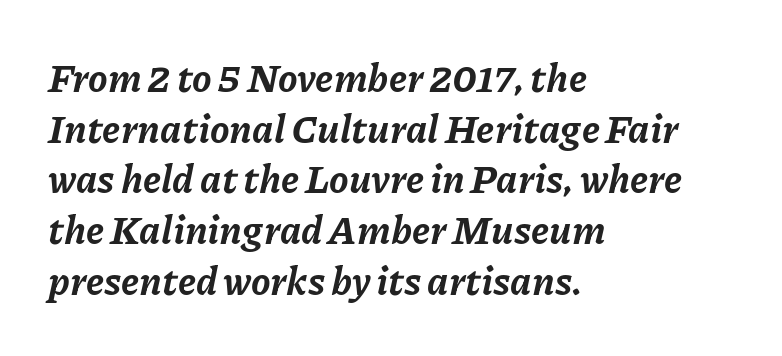
Short note: letters normally spaced. The space beneath each line is pristine and unruled. Strong, thick strokes mark this as bold type. Typeset ragged right — the left edge is the straight one. The font's italic variant was chosen for this text.
